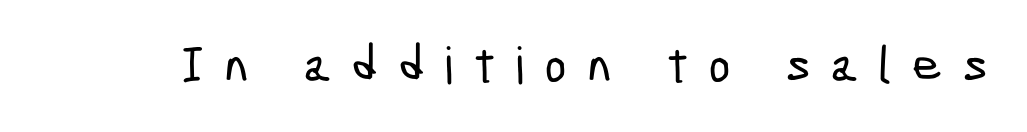
The image shows 51 px condensed sans-serif type; set unusually wide letter spacing (+0.41 em), not underlined; low stroke contrast and a medium x-height.
